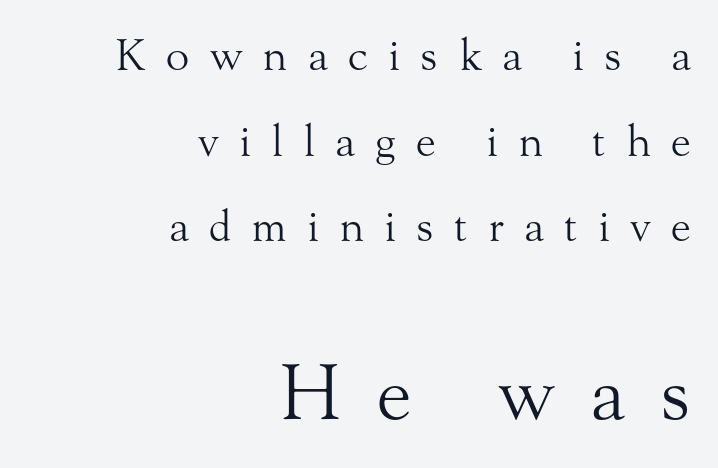
{"serif": "yes", "italic": "no", "bold": "no", "weight": "light", "width": "normal", "stroke_contrast": "medium", "x_height": "small", "monospaced": "no", "underline": "no", "align": "right", "line_spacing": "loose", "line_spacing_ratio": 1.99, "letter_spacing": "wide", "letter_spacing_em": 0.47, "larger_block": "second", "size_ratio": 1.74, "glyph_px": 75}
